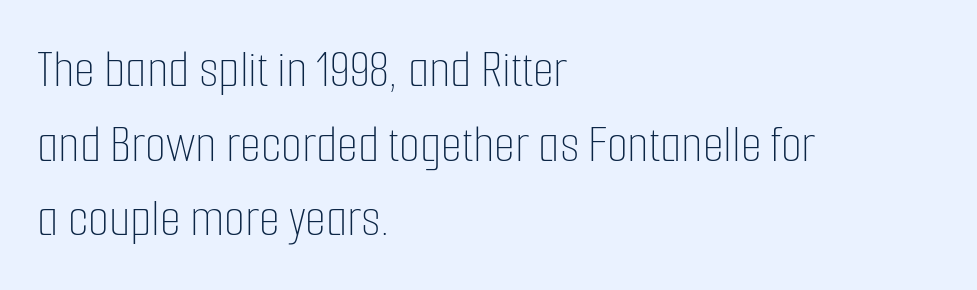
{"italic": "no", "bold": "no", "weight": "thin", "width": "condensed", "stroke_contrast": "low", "x_height": "medium", "monospaced": "no", "underline": "no", "align": "left", "line_spacing": "normal", "line_spacing_ratio": 1.38, "letter_spacing": "normal", "letter_spacing_em": 0.0, "glyph_px": 54}
